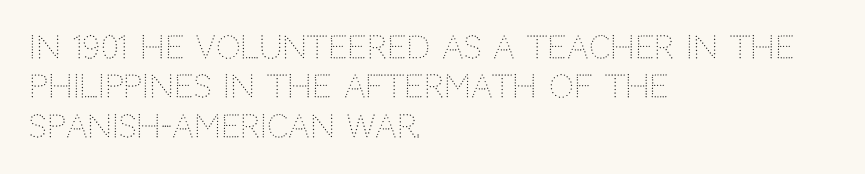
If you measured baseline to baseline, you'd find a middling distance. Decoration check: the copy has no underline. Tracking here is standard; glyphs follow each other at the usual distance. The font's upright variant was chosen for this text. The weight tops out at a normal text grade. The paragraph shown leans on its left margin.
